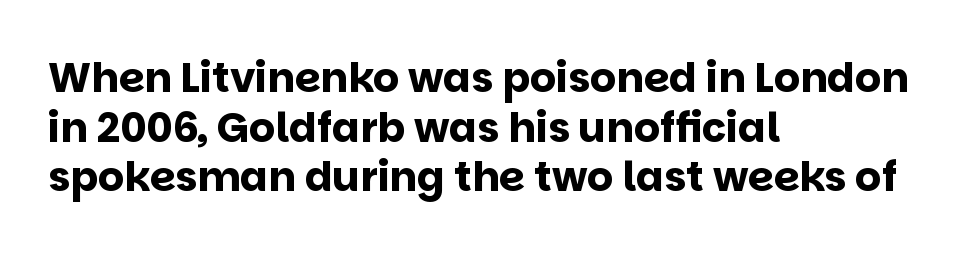
The image shows 41 px bold sans-serif type, upright; set left-aligned, line spacing 1.21x, normal letter spacing, not underlined; low stroke contrast and a large x-height.
